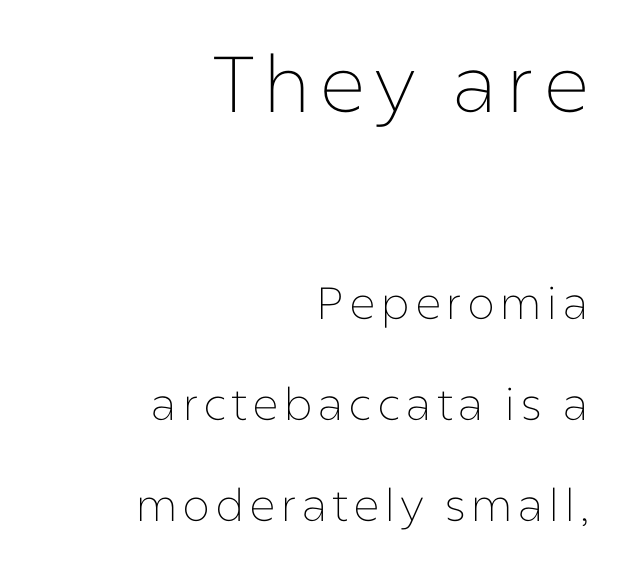
{"serif": "no", "italic": "no", "bold": "no", "weight": "thin", "width": "normal", "stroke_contrast": "low", "x_height": "medium", "monospaced": "no", "underline": "no", "align": "right", "line_spacing": "loose", "line_spacing_ratio": 2.24, "larger_block": "first", "size_ratio": 1.76, "glyph_px": 79}
